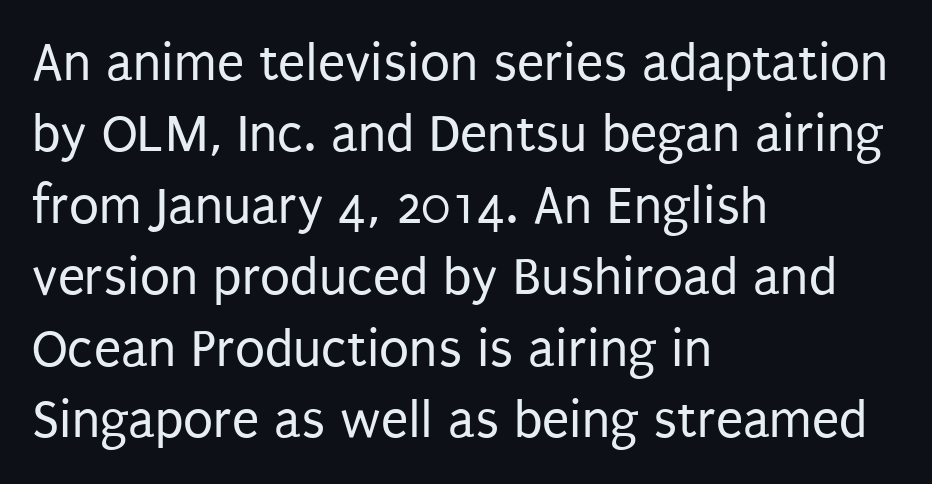
Note the varied advance widths — an 'i' is clearly narrower than an 'm'. The face looks like a standard text weight, possibly lighter. Check the space under the baseline: it is left empty. Evenly set lines give the paragraph a standard silhouette. The passage is arranged the way most books set body copy — flush left. A typesetter would label this face a sans.
